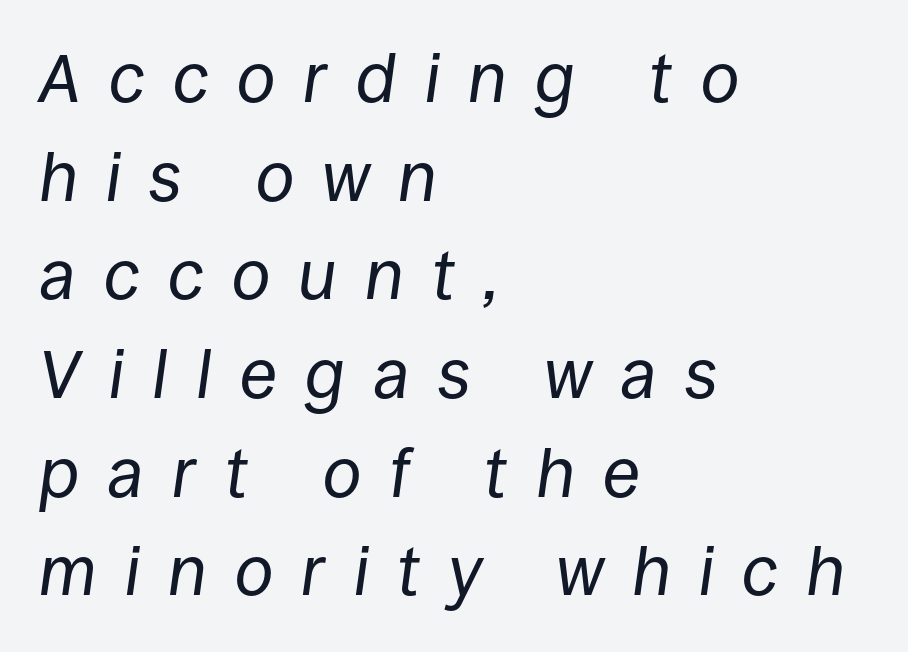
Q: Is the text bold? A: No.
Q: Is the text italic (slanted)? A: Yes, it leans right by about 8 degrees.
Q: Is the text underlined? A: No.
Q: How is the paragraph aligned? A: Left-aligned.
Q: Is the spacing between letters normal or unusually wide? A: Unusually wide.
Q: Is the spacing between lines tight, normal or loose? A: Normal.
Q: Width (condensed, normal, or wide)? A: Normal.
Q: Stroke contrast? A: Low.
Q: x-height? A: Large.
Q: Monospaced? A: No.
